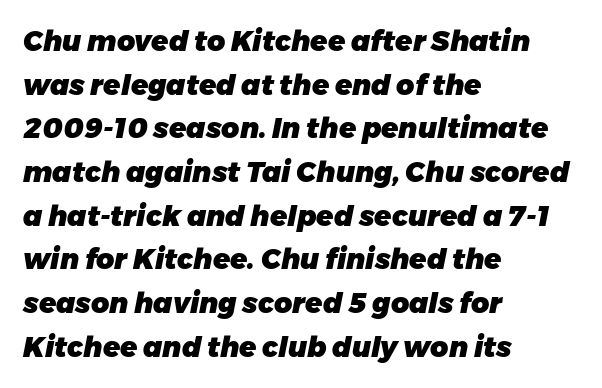
Words float on clear page, feet unadorned. Bold? Absolutely — the strokes are thick and heavy. Each word holds together tightly as a unit, with standard inter-letter gaps. One glance says typical: line gaps are just what's usual. Proportional: the letters do not fall into vertical columns.
